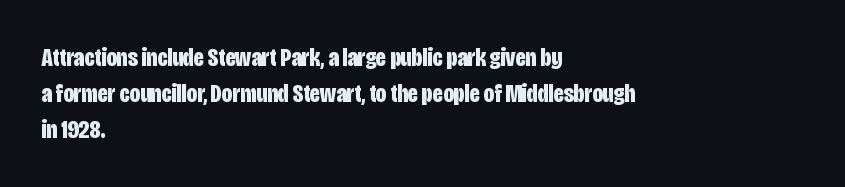
Q: Is the text bold? A: Yes.
Q: Is the text italic (slanted)? A: No, it is upright.
Q: Is the text underlined? A: No.
Q: How is the paragraph aligned? A: Left-aligned.
Q: Is the spacing between letters normal or unusually wide? A: Normal.
Q: Is the spacing between lines tight, normal or loose? A: Normal.
